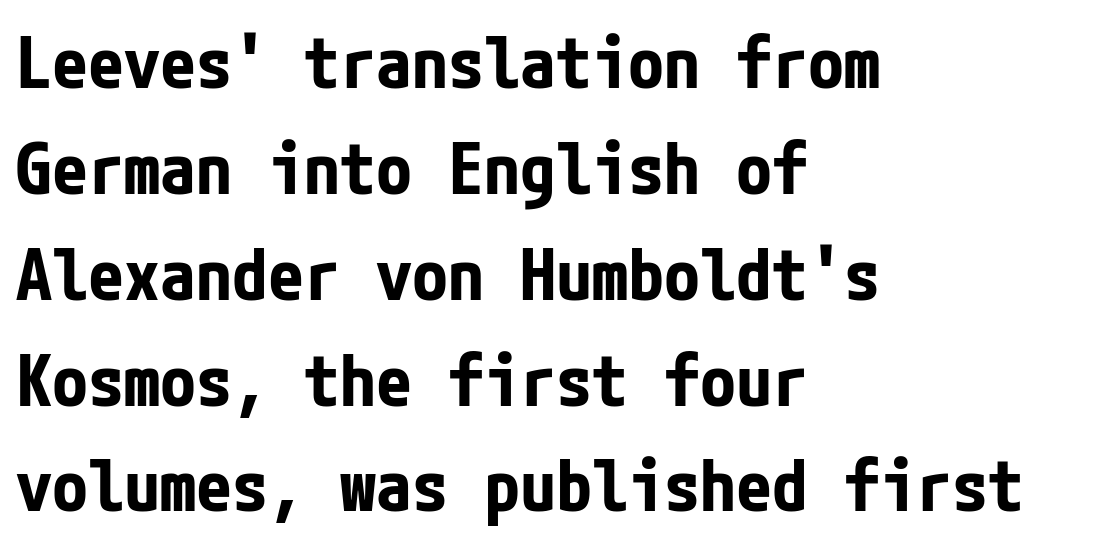
Each letter's strokes conclude bluntly, with no projecting serifs. Horizontal bands of white between lines are of average thickness. Underlining? Definitely not there. This is roman type, the default non-slanted kind.
